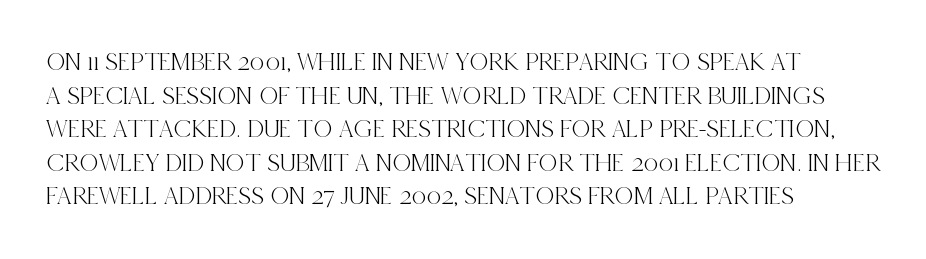
{"italic": "no", "underline": "no", "align": "left", "line_spacing": "normal", "line_spacing_ratio": 1.29, "letter_spacing": "normal", "letter_spacing_em": 0.0, "glyph_px": 26}
